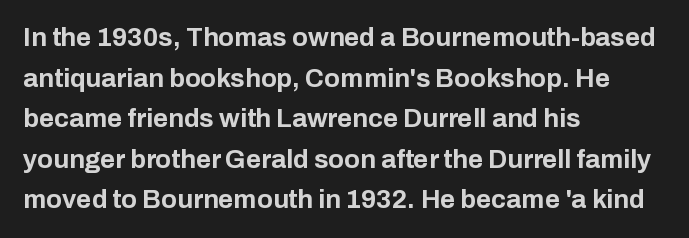
Students, note that the glyphs here touch the page at normal intervals. Lines of text with bare space underneath. Short and long lines alike share a common starting point at left. The font's upright variant was chosen for this text.
